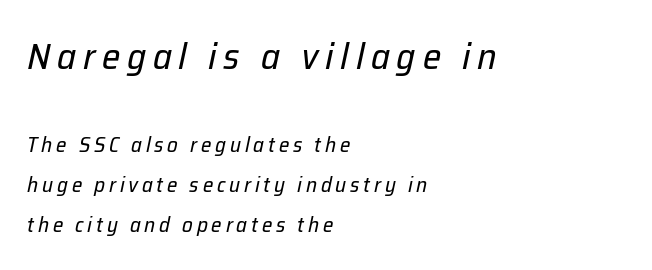
Tall strokes in this sample are angled rather than plumb. A bare baseline throughout the passage. This block would shrink considerably if given ordinary leading; it's expanded now. Between these two stacked blocks, the higher one wins on size. Is this a heavy cut? Hardly; it is regular or lighter.
